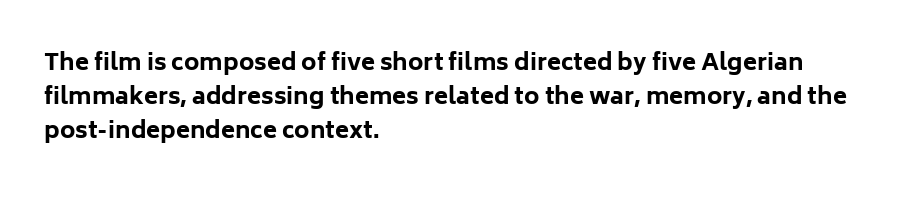
Q: Is the text bold? A: Yes.
Q: Is the text italic (slanted)? A: No, it is upright.
Q: Is the text underlined? A: No.
Q: How is the paragraph aligned? A: Left-aligned.
Q: Is the spacing between letters normal or unusually wide? A: Normal.
Q: Is the spacing between lines tight, normal or loose? A: Normal.
